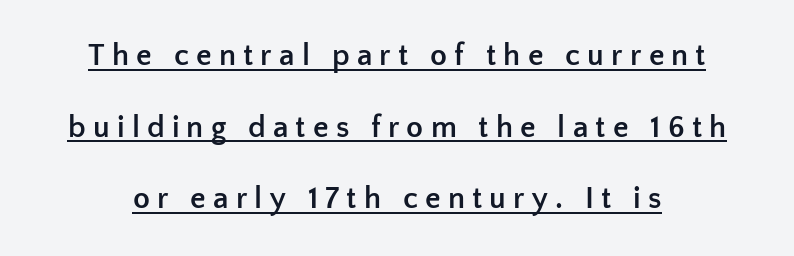
Q: Is the text bold? A: Yes.
Q: Is the text italic (slanted)? A: No, it is upright.
Q: Is the typeface a serif or a sans-serif typeface? A: Sans-serif.
Q: Is the text underlined? A: Yes.
Q: Is the spacing between letters normal or unusually wide? A: Unusually wide.
Q: Is the spacing between lines tight, normal or loose? A: Loose.
Q: Width (condensed, normal, or wide)? A: Normal.
Q: Stroke contrast? A: Low.
Q: x-height? A: Medium.
Q: Monospaced? A: No.
